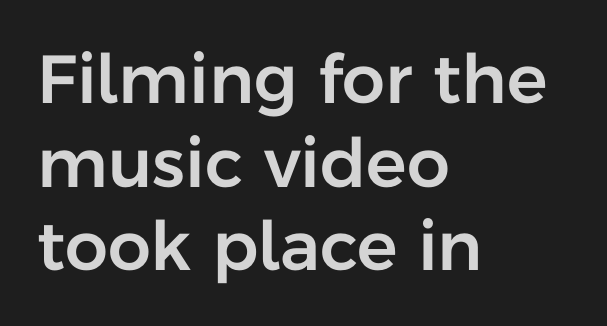
Letterform terminals end flat and unadorned throughout the passage. Proportional: the letters do not fall into vertical columns. The letters stand straight up with perfectly vertical stems. Descender tails drop into unmarked territory. Leftover space on each line is placed entirely after the last word. Look at the tracking — it's just the regular setting, nothing added.
